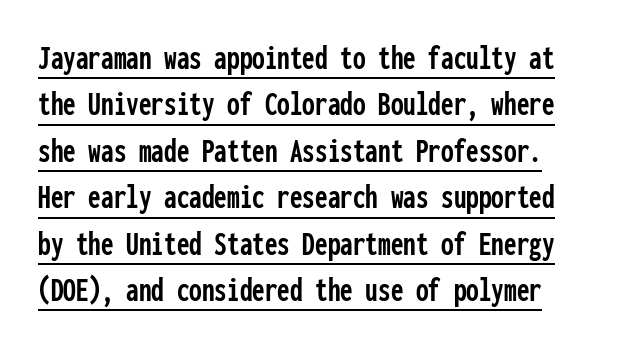
The axis of the letterforms is exactly vertical. Each letter, wide or thin by design, is forced into the same width here. This rendering employs a face without finishing strokes, i.e., a sans-serif. Caption: standard tracking, unaltered. Check the space under the baseline: a stroke is drawn there.
